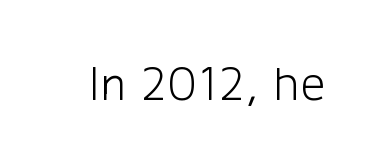
The image shows 49 px light sans-serif type, upright; set normal letter spacing, not underlined; low stroke contrast and a medium x-height.
